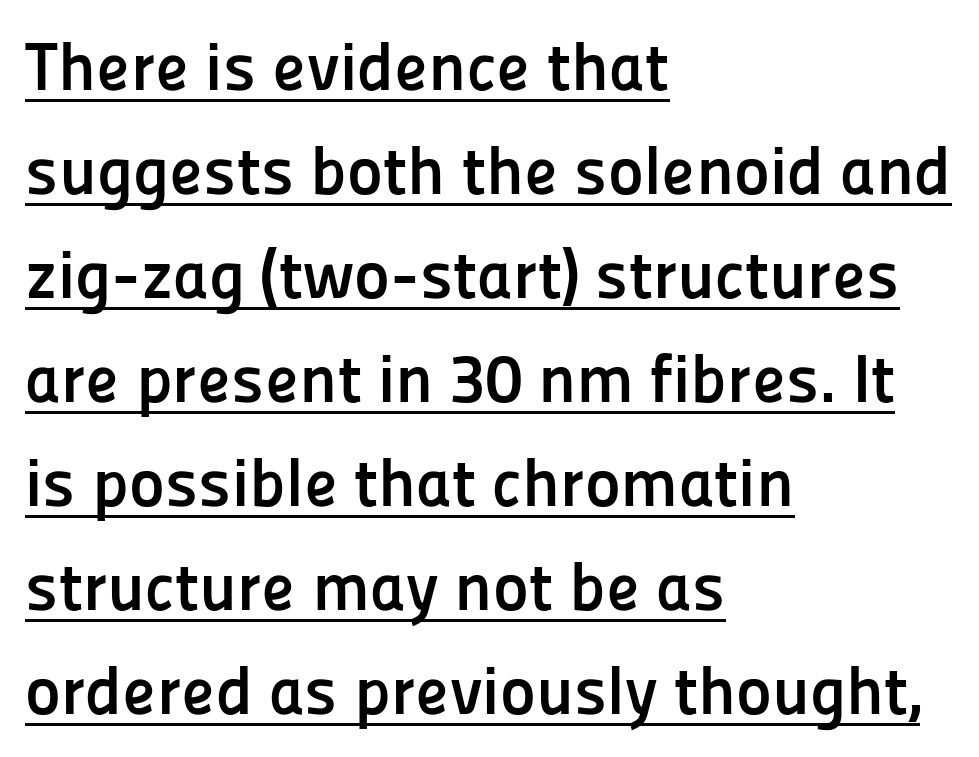
The image shows 68 px semibold sans-serif type, upright; set left-aligned, normal line spacing (1.53x), normal letter spacing, underlined; low stroke contrast and a medium x-height.
